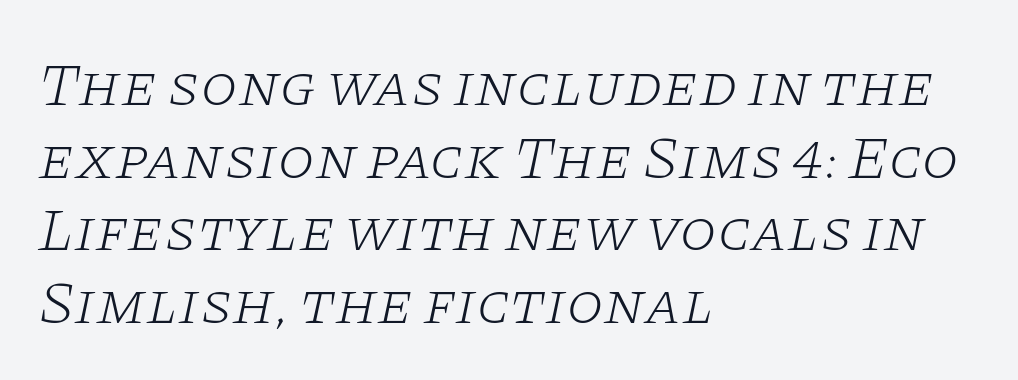
Yep, that's italic — everything's leaning. A typesetter would label this face a serif. The passage shown is not bold in any degree. Spacing verdict: proportional, widths tailored to each character. The rag falls on the right side of this text block.
